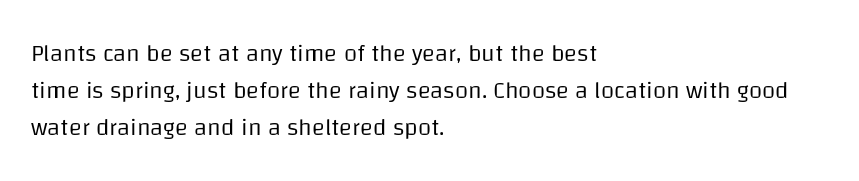
Vertical strokes here are truly vertical. Every row of glyphs begins at an identical x-position on the left. Between one letter and the next there's only the usual sliver of space. Only glyphs here, with clear space below each row.
